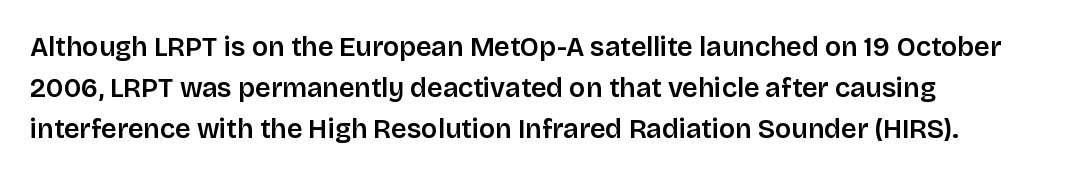
The image shows 27 px text type, upright; set left-aligned, normal line spacing (1.52x), normal letter spacing, not underlined.
